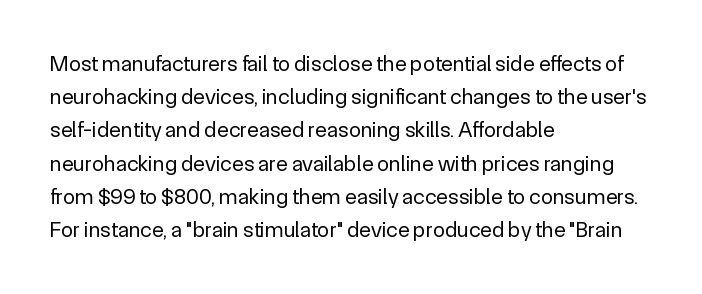
Tall strokes in this sample are plumb rather than angled. Weight: regular or lighter. Tracking value appears to be zero — textbook default spacing. The passage shown stacks its lines at a standard gap. The lines in this sample share a left origin and differ only in where they stop. Anything drawn beneath the words? Only blank space.
